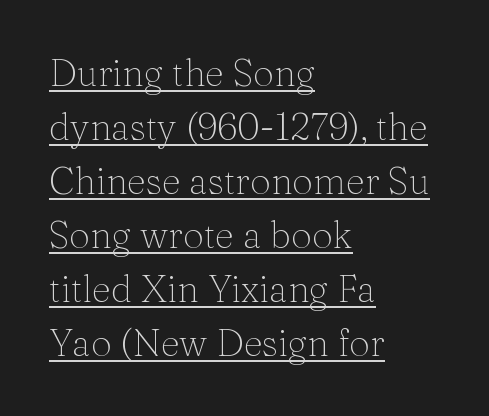
Weight: not bold — regular or lighter. Do the characters align in a grid? No, the font is proportional. Line starts are locked; line ends wander. Every stem runs plumb, perpendicular to the baseline.
